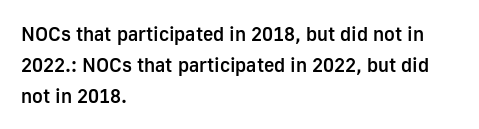
The typography opts for an upright posture over an oblique one. Line beginnings align vertically; line endings do not. Compared with typical body copy, the letter spacing here is the same. Does the leading feel generous? No, just average. Summary of weight: moderately heavy, a semibold.
